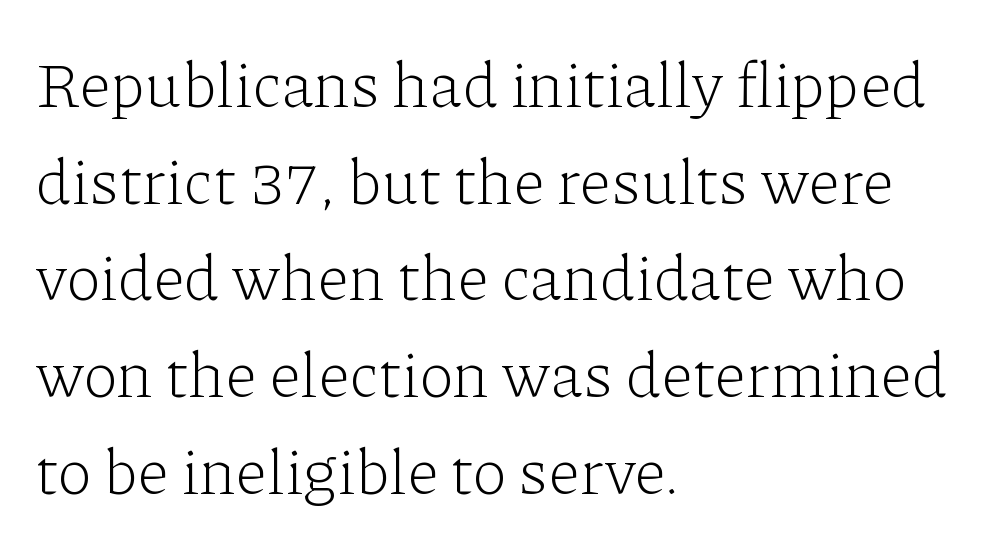
{"serif": "yes", "italic": "no", "bold": "no", "weight": "light", "width": "normal", "stroke_contrast": "low", "x_height": "medium", "monospaced": "no", "underline": "no", "align": "left", "line_spacing": "normal", "line_spacing_ratio": 1.51, "letter_spacing": "normal", "letter_spacing_em": 0.0, "glyph_px": 64}
